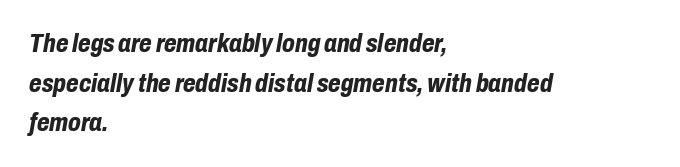
Q: Is the text bold? A: Yes.
Q: Is the text italic (slanted)? A: Yes, it leans right by about 10 degrees.
Q: Is the text underlined? A: No.
Q: How is the paragraph aligned? A: Left-aligned.
Q: Is the spacing between letters normal or unusually wide? A: Normal.
Q: Is the spacing between lines tight, normal or loose? A: Normal.
